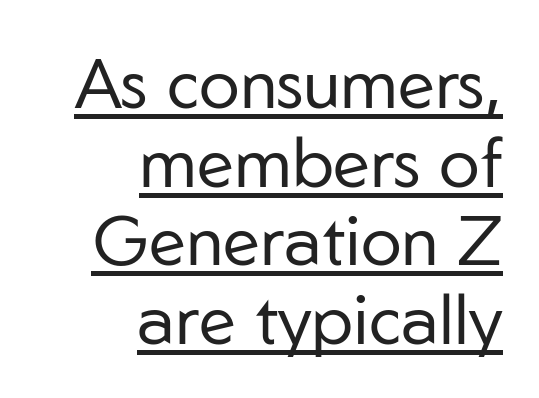
A flush-right, rag-left setting is used for this passage. The letters stand upright; this is a roman face. This block would grow much taller if given ordinary leading; it's compressed now. Check where the strokes stop: nothing finishes them off — pure sans.
